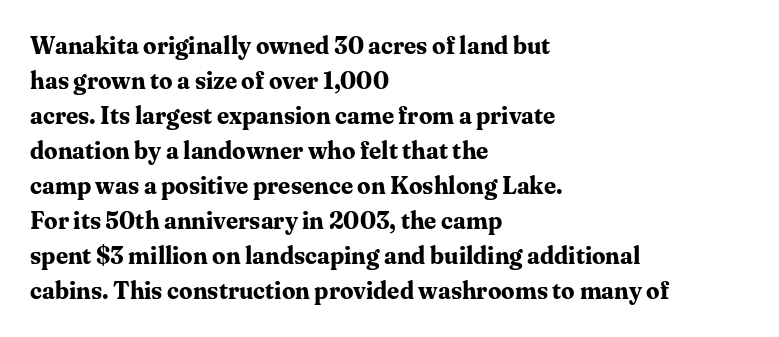
The image shows 24 px bold type, upright; set left-aligned, normal line spacing (1.46x), normal letter spacing, not underlined.
